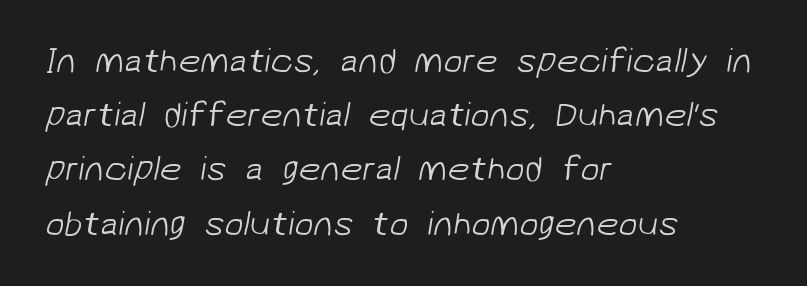
{"serif": "no", "bold": "no", "weight": "light", "width": "normal", "stroke_contrast": "low", "x_height": "medium", "monospaced": "no", "underline": "no", "align": "left", "line_spacing": "normal", "line_spacing_ratio": 1.55, "letter_spacing": "normal", "letter_spacing_em": 0.0, "glyph_px": 35}
